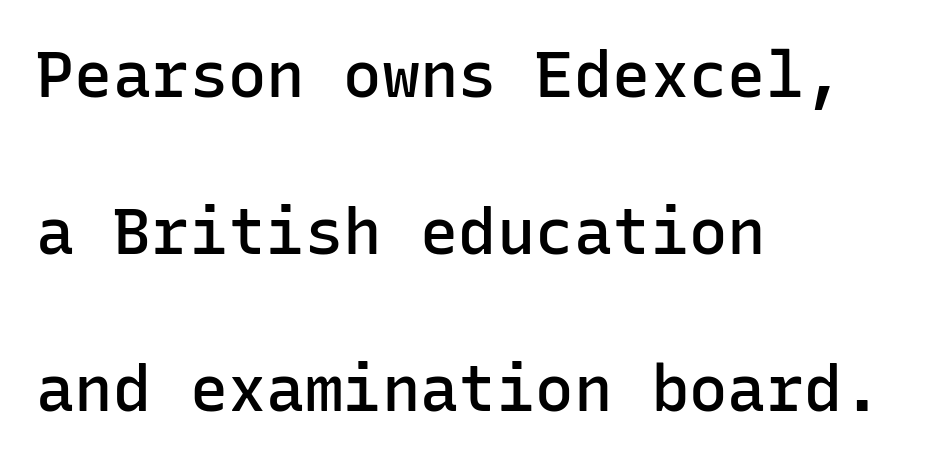
Does the lettering tilt? It doesn't — this is upright. Is the letter spacing exaggerated? No — it looks like the ordinary default. The rendering uses a large line-height, opening up the rows. Think of a typewriter: that constant character pitch is what you see here. The passage is arranged the way most books set body copy — flush left.
